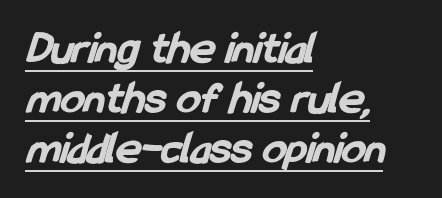
This sample is left-justified, so line endings fall wherever the words run out. Classification — sans serif. Set as a true bold cut, around the 700 mark. A continuous stroke trails under the words, as in a hyperlink.
